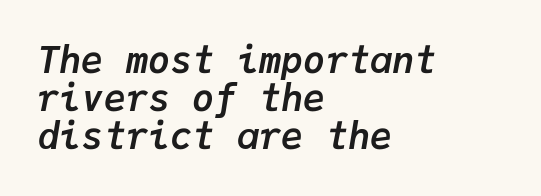
Q: Is the text bold? A: Yes.
Q: Is the text italic (slanted)? A: Yes, it leans right by about 9 degrees.
Q: Is the text underlined? A: No.
Q: How is the paragraph aligned? A: Left-aligned.
Q: Is the spacing between letters normal or unusually wide? A: Normal.
Q: Is the spacing between lines tight, normal or loose? A: Tight.
Q: Width (condensed, normal, or wide)? A: Normal.
Q: Stroke contrast? A: Low.
Q: x-height? A: Medium.
Q: Monospaced? A: Yes.
